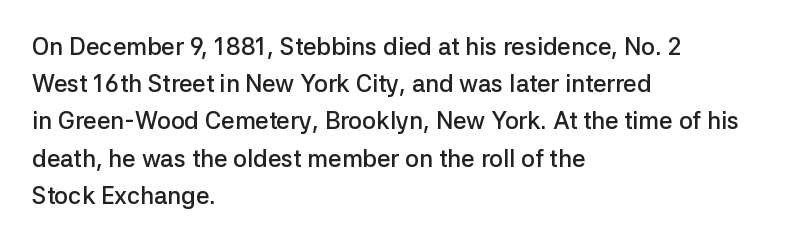
The image shows 24 px text type, upright; set left-aligned, normal line spacing (1.55x), normal letter spacing, not underlined.
